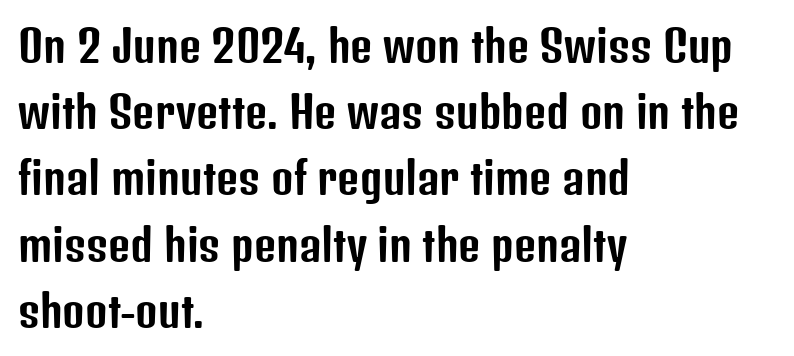
Q: Is the text italic (slanted)? A: No, it is upright.
Q: Is the typeface a serif or a sans-serif typeface? A: Sans-serif.
Q: Is the text underlined? A: No.
Q: How is the paragraph aligned? A: Left-aligned.
Q: Is the spacing between letters normal or unusually wide? A: Normal.
Q: Is the spacing between lines tight, normal or loose? A: Normal.
Q: Width (condensed, normal, or wide)? A: Condensed.
Q: Stroke contrast? A: Low.
Q: x-height? A: Medium.
Q: Monospaced? A: No.
